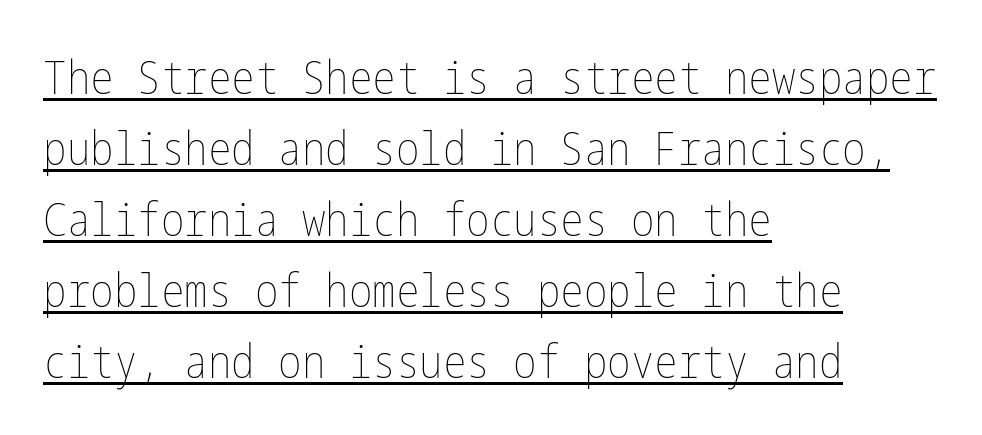
The image shows 47 px thin, condensed type, upright; set left-aligned, normal line spacing (1.51x), normal letter spacing, underlined; low stroke contrast and a medium x-height.
